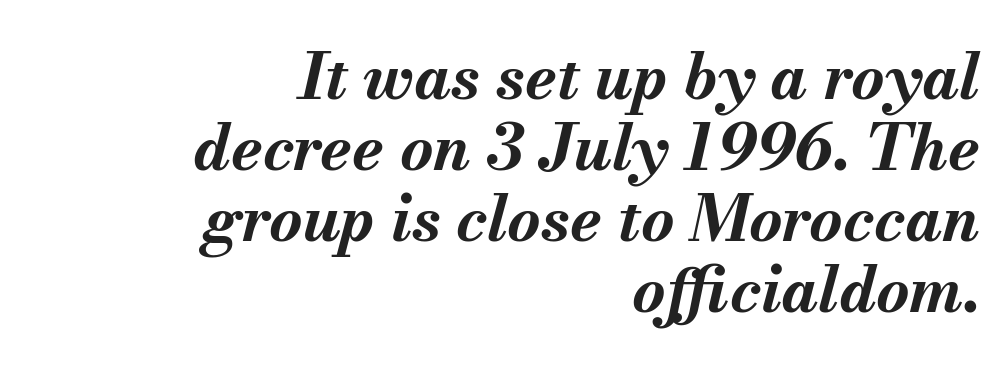
{"italic": "yes", "lean": "right", "slant_degrees": 13, "bold": "yes", "weight": "bold", "width": "normal", "stroke_contrast": "medium", "x_height": "small", "monospaced": "no", "underline": "no", "align": "right", "line_spacing": "tight", "line_spacing_ratio": 1.11, "letter_spacing": "normal", "letter_spacing_em": 0.0, "glyph_px": 64}
